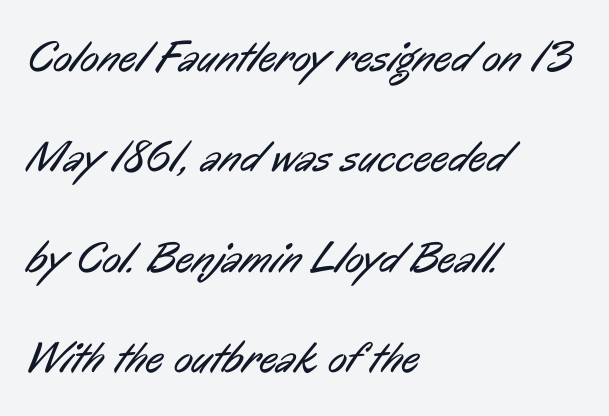
{"serif": "no", "bold": "no", "weight": "regular", "width": "condensed", "stroke_contrast": "low", "x_height": "medium", "monospaced": "no", "underline": "no", "align": "left", "line_spacing": "loose", "line_spacing_ratio": 2.28, "letter_spacing": "normal", "letter_spacing_em": 0.0, "glyph_px": 44}
